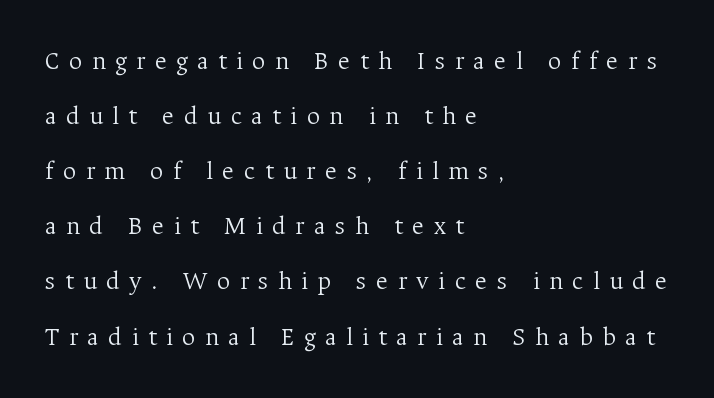
The image shows 26 px text type, upright; set left-aligned, loose line spacing (2.12x), unusually wide letter spacing (+0.36 em), not underlined.
